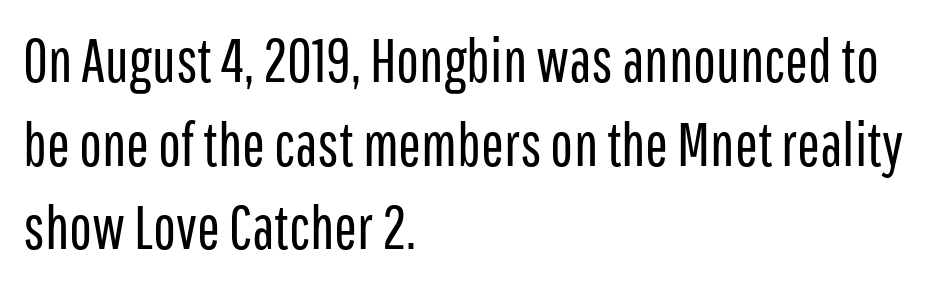
The image shows 61 px regular-weight, condensed sans-serif type, upright; set left-aligned, normal line spacing (1.37x), normal letter spacing, not underlined; low stroke contrast and a medium x-height.
